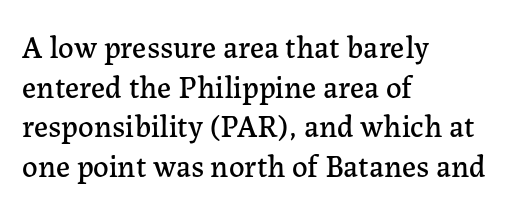
Q: Is the text italic (slanted)? A: No, it is upright.
Q: Is the typeface a serif or a sans-serif typeface? A: Serif.
Q: Is the text underlined? A: No.
Q: How is the paragraph aligned? A: Left-aligned.
Q: Is the spacing between letters normal or unusually wide? A: Normal.
Q: Is the spacing between lines tight, normal or loose? A: Normal.
Q: Width (condensed, normal, or wide)? A: Normal.
Q: Stroke contrast? A: Low.
Q: x-height? A: Medium.
Q: Monospaced? A: No.
